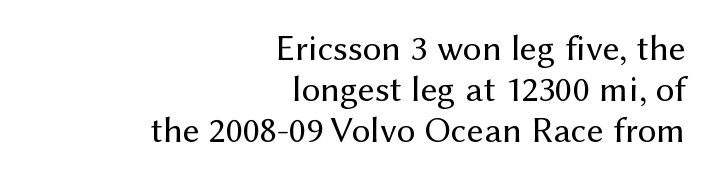
The image shows 37 px regular-weight sans-serif type, upright; set right-aligned, tight line spacing (1.11x), normal letter spacing, not underlined; medium stroke contrast and a medium x-height.
